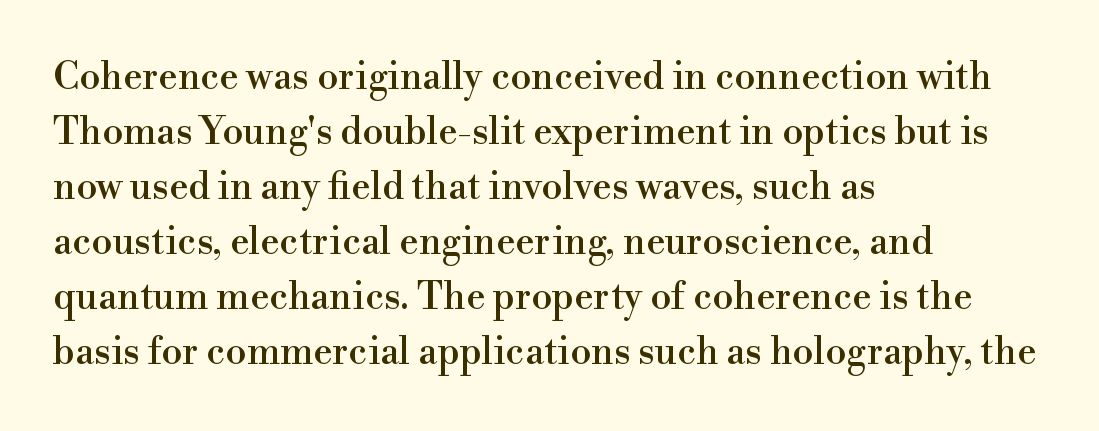
{"serif": "yes", "italic": "no", "width": "normal", "stroke_contrast": "high", "x_height": "small", "monospaced": "no", "underline": "no", "align": "left", "line_spacing": "normal", "line_spacing_ratio": 1.45, "letter_spacing": "normal", "letter_spacing_em": 0.0, "glyph_px": 38}
